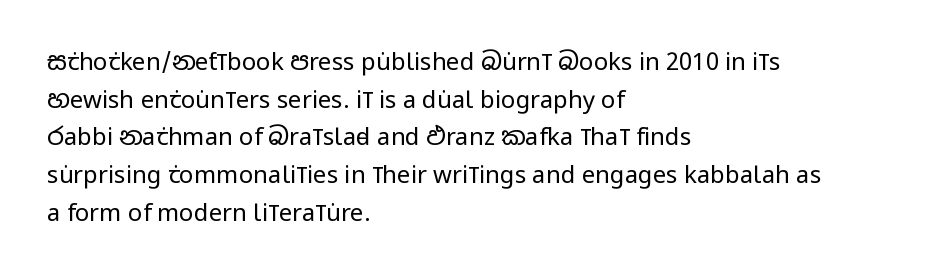
{"italic": "no", "bold": "no", "underline": "no", "align": "left", "line_spacing": "normal", "line_spacing_ratio": 1.57, "letter_spacing": "normal", "letter_spacing_em": 0.0, "glyph_px": 24}
